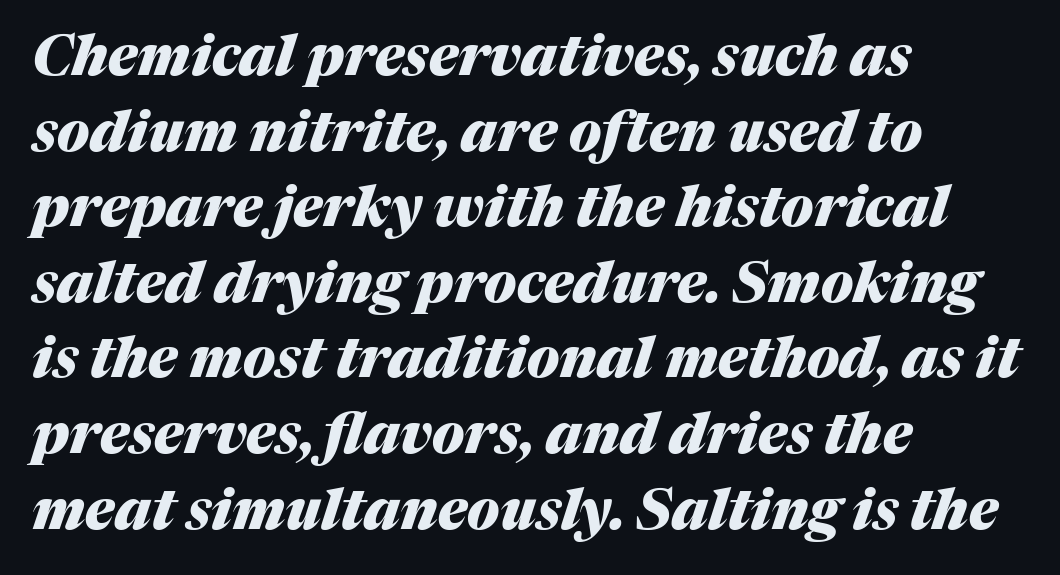
{"italic": "yes", "lean": "right", "slant_degrees": 17, "bold": "yes", "weight": "heavy", "width": "normal", "stroke_contrast": "medium", "x_height": "medium", "monospaced": "no", "underline": "no", "align": "left", "line_spacing": "normal", "line_spacing_ratio": 1.35, "letter_spacing": "normal", "letter_spacing_em": 0.0, "glyph_px": 56}
